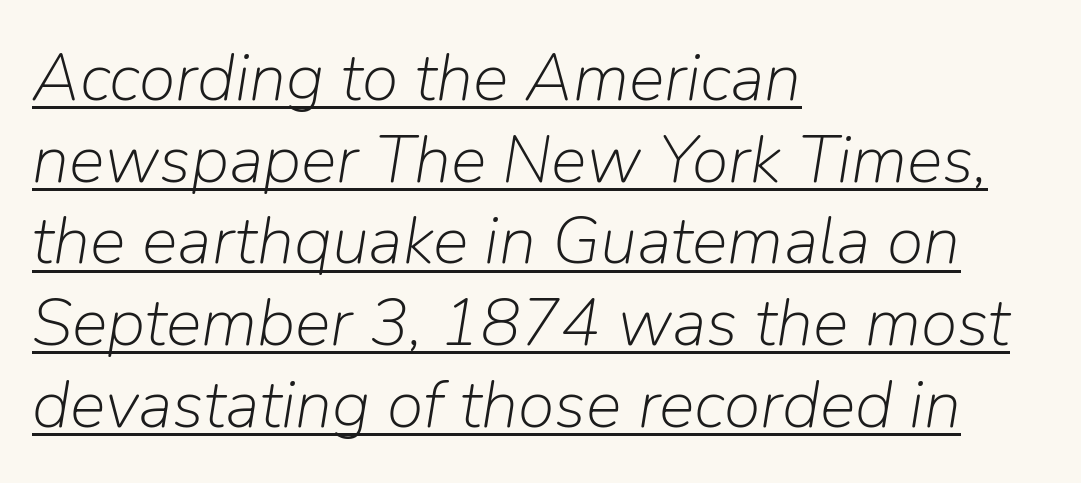
The image shows 67 px light type, italic (leaning right); set left-aligned, line spacing 1.22x, normal letter spacing, underlined; low stroke contrast and a medium x-height.
